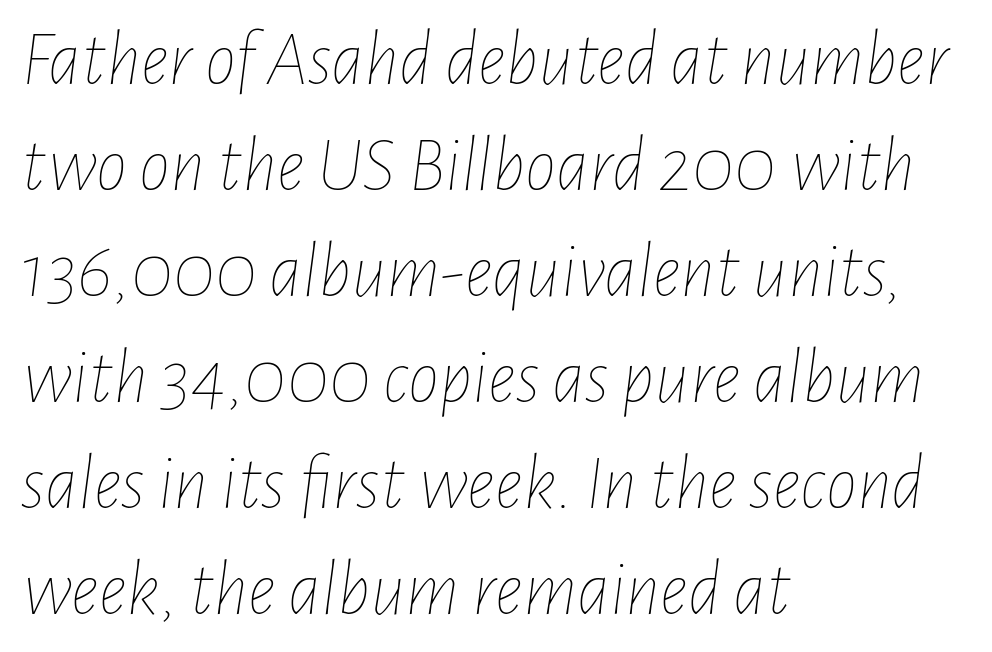
The image shows 78 px thin, condensed type, italic (leaning right); set left-aligned, normal line spacing (1.36x), normal letter spacing, not underlined; low stroke contrast and a medium x-height.
